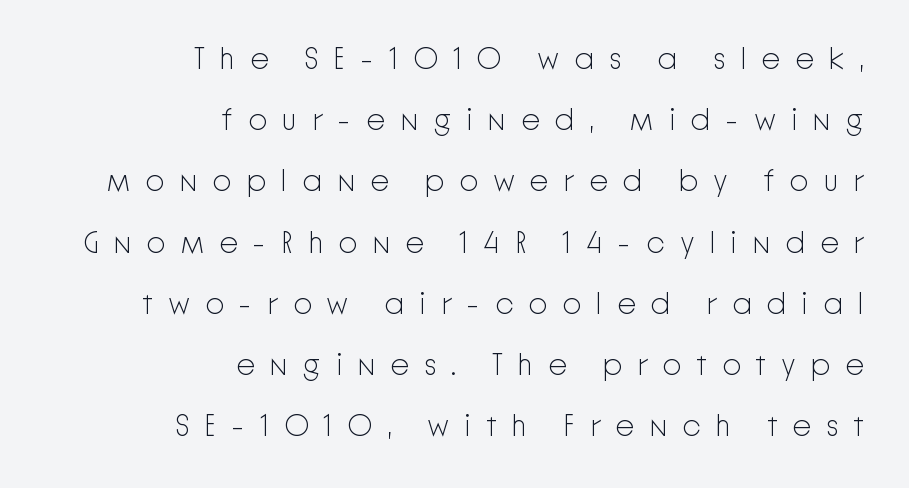
The specimen reads as upright at a glance. The face used here is proportionally spaced, like ordinary book or web type. Weight class: somewhere from thin through regular. You could only call the tracking loose — the letters float apart. The setting favours the right margin, as signatures and pull-quotes sometimes do.
